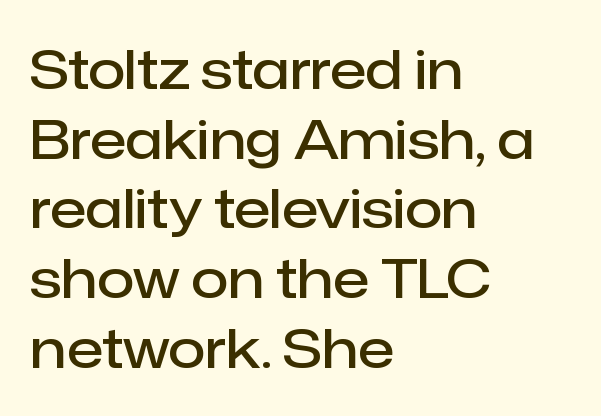
The image shows 54 px semibold sans-serif type, upright; set left-aligned, normal line spacing (1.29x), normal letter spacing, not underlined; low stroke contrast and a medium x-height.
